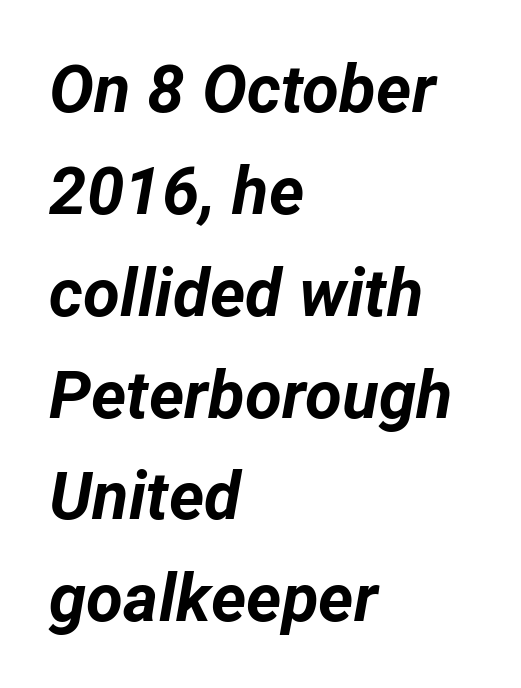
The image shows 67 px bold type, italic (leaning right); set left-aligned, normal line spacing (1.52x), normal letter spacing, not underlined; low stroke contrast and a medium x-height.
